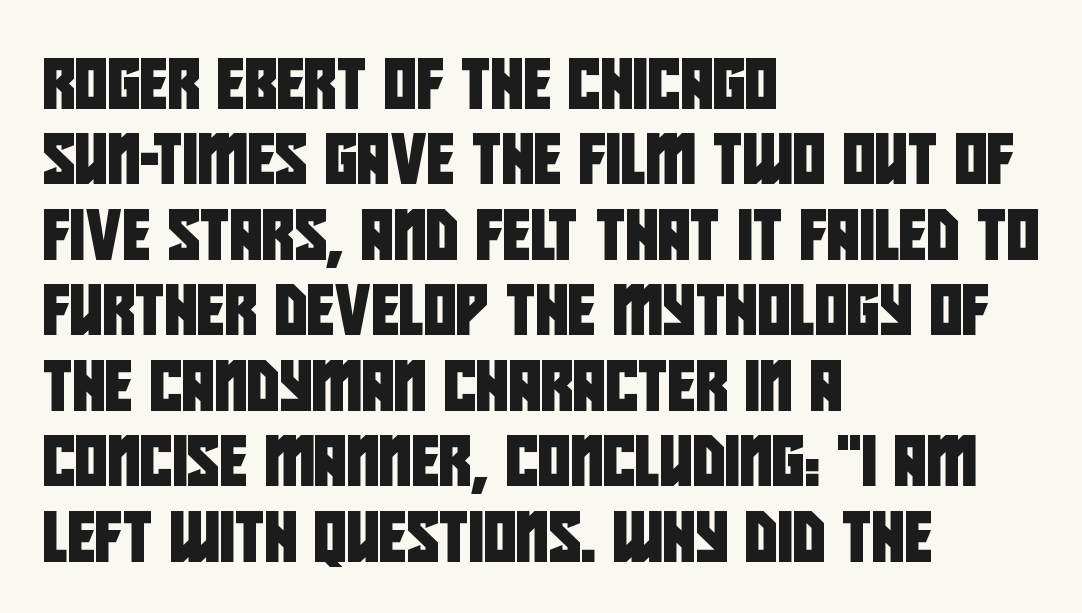
Q: Is the typeface a serif or a sans-serif typeface? A: Sans-serif.
Q: Is the text underlined? A: No.
Q: How is the paragraph aligned? A: Left-aligned.
Q: Is the spacing between letters normal or unusually wide? A: Normal.
Q: Is the spacing between lines tight, normal or loose? A: Normal.
Q: Width (condensed, normal, or wide)? A: Condensed.
Q: Stroke contrast? A: Low.
Q: x-height? A: Large.
Q: Monospaced? A: No.
